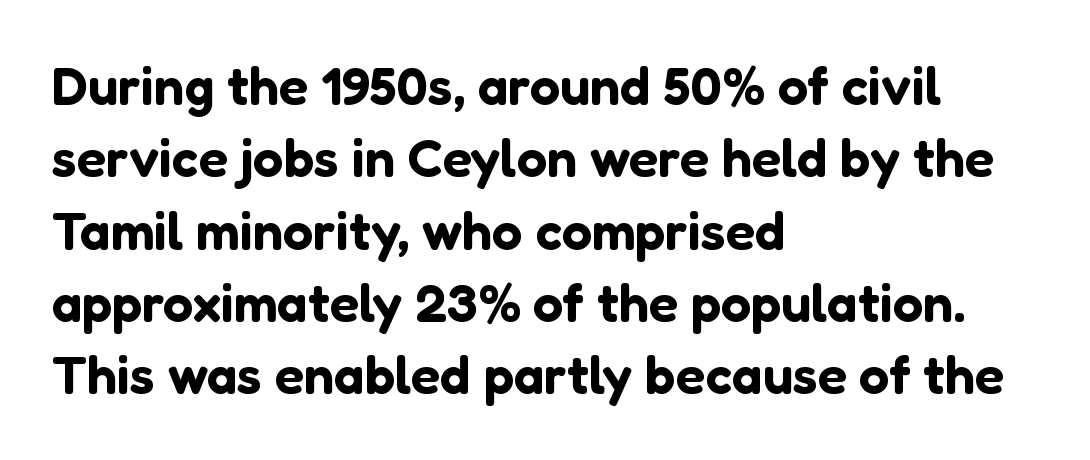
Q: Is the text italic (slanted)? A: No, it is upright.
Q: Is the typeface a serif or a sans-serif typeface? A: Sans-serif.
Q: Is the text underlined? A: No.
Q: How is the paragraph aligned? A: Left-aligned.
Q: Is the spacing between letters normal or unusually wide? A: Normal.
Q: Is the spacing between lines tight, normal or loose? A: Normal.
Q: Width (condensed, normal, or wide)? A: Normal.
Q: Stroke contrast? A: Low.
Q: x-height? A: Medium.
Q: Monospaced? A: No.
